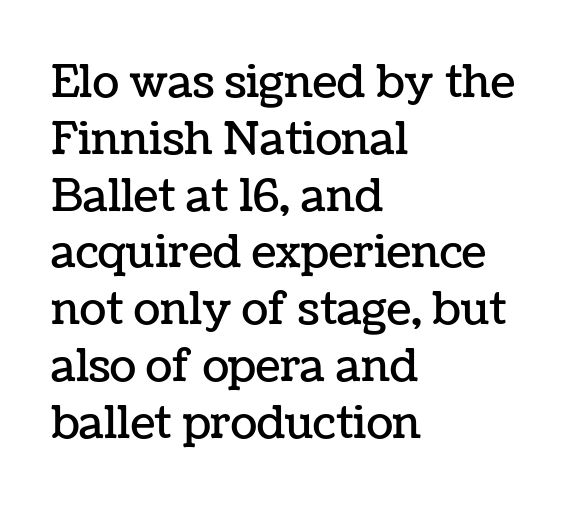
Designer's note — italics off, roman on. Unmarked baselines from the first word to the last. Baseline-to-baseline distance is the conventional proportion of letter height. The passage is arranged the way most books set body copy — flush left.
